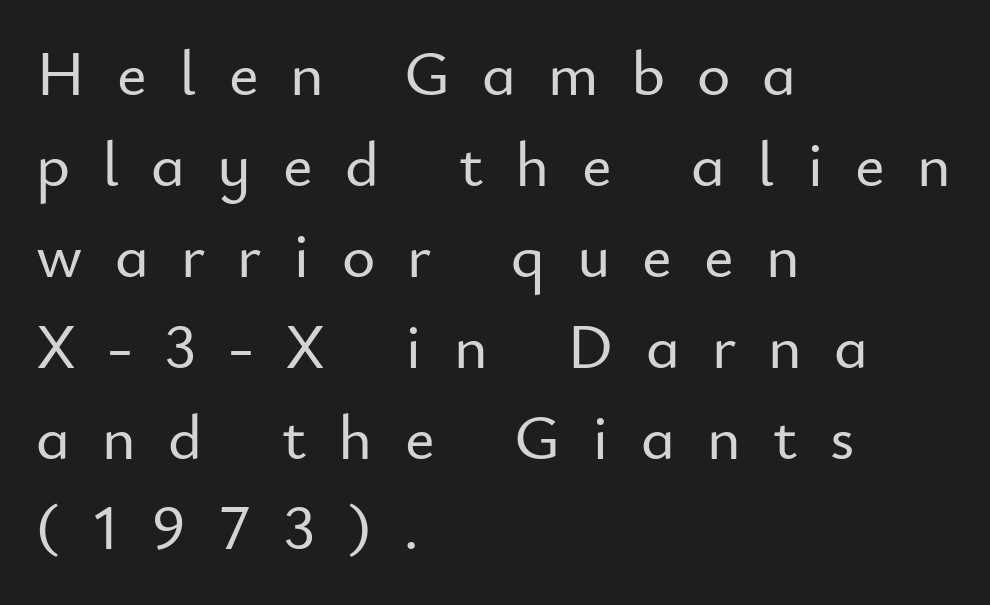
The image shows 64 px sans-serif type, upright; set left-aligned, normal line spacing (1.42x), unusually wide letter spacing (+0.5 em), not underlined; low stroke contrast and a small x-height.
